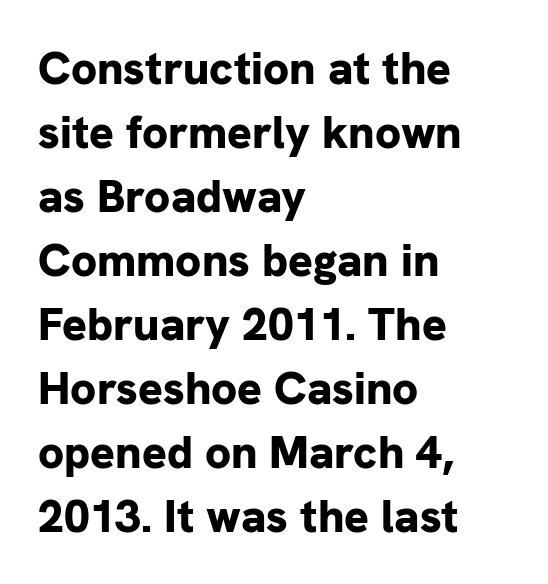
The type is set solid horizontally, with unmodified tracking. This sample keeps an unexceptional amount of space between lines. The rendering shows plain stroke endings on the letterforms — a sans-serif design. Each row of text sits above clean, open space. The axis of the letterforms is exactly vertical. In terms of weight, the rendering is a true, heavy bold.
